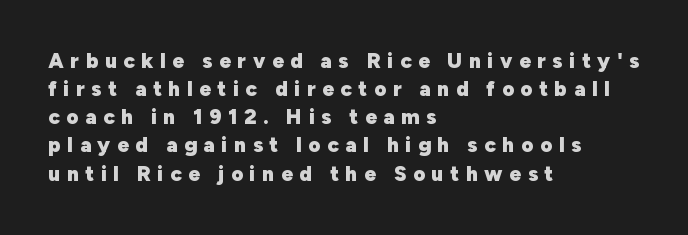
The image shows 21 px bold type, upright; set left-aligned, normal line spacing (1.34x), unusually wide letter spacing (+0.31 em), not underlined.
